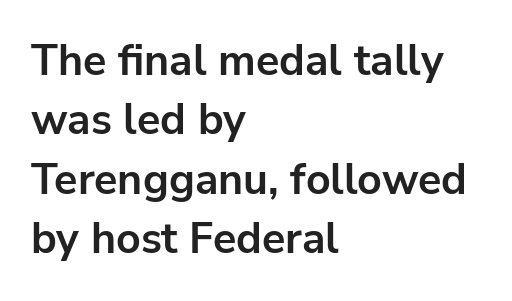
{"serif": "no", "italic": "no", "bold": "yes", "weight": "bold", "width": "normal", "stroke_contrast": "low", "x_height": "medium", "monospaced": "no", "underline": "no", "align": "left", "line_spacing": "normal", "line_spacing_ratio": 1.38, "letter_spacing": "normal", "letter_spacing_em": 0.0, "glyph_px": 43}
